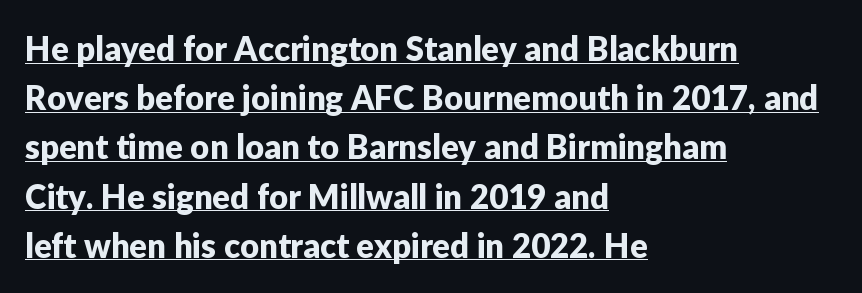
{"serif": "no", "italic": "no", "width": "normal", "stroke_contrast": "low", "x_height": "medium", "monospaced": "no", "underline": "yes", "align": "left", "line_spacing": "normal", "line_spacing_ratio": 1.49, "letter_spacing": "normal", "letter_spacing_em": 0.0, "glyph_px": 33}
